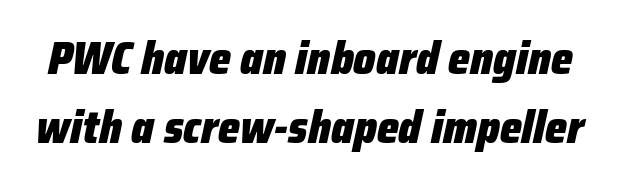
The line-height multiplier appears to be the usual default. The gaps between neighbouring characters are ordinary and unremarkable. Thick stems and heavy bowls — unmistakably bold. Does the lettering tilt? It does — this is italic. The specimen omits any rule beneath the text block's lines. Think of a printed novel: that variable character pitch is what you see here.
